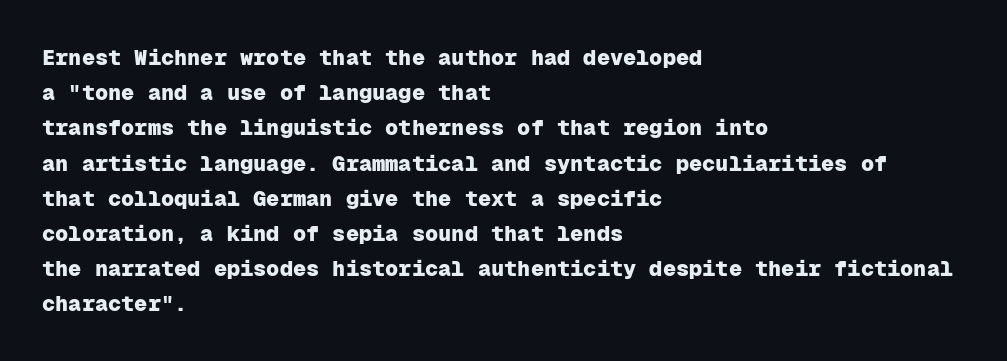
Q: Is the text bold? A: Yes.
Q: Is the text italic (slanted)? A: No, it is upright.
Q: Is the text underlined? A: No.
Q: How is the paragraph aligned? A: Left-aligned.
Q: Is the spacing between letters normal or unusually wide? A: Normal.
Q: Is the spacing between lines tight, normal or loose? A: Normal.
